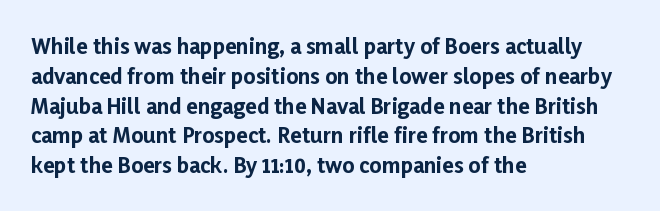
{"italic": "no", "bold": "yes", "underline": "no", "align": "left", "line_spacing": "normal", "line_spacing_ratio": 1.42, "letter_spacing": "normal", "letter_spacing_em": 0.0, "glyph_px": 21}
